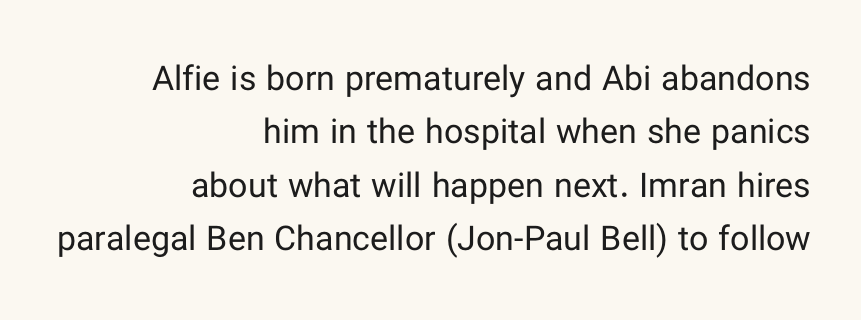
Looks like regular typesetting: each glyph gets only the width it needs. Summary of weight: not heavy and not bold. The glyphs in this specimen are sans serif. Standard letterfit; no display-style spreading of the glyphs. The designer left line spacing at the default.
